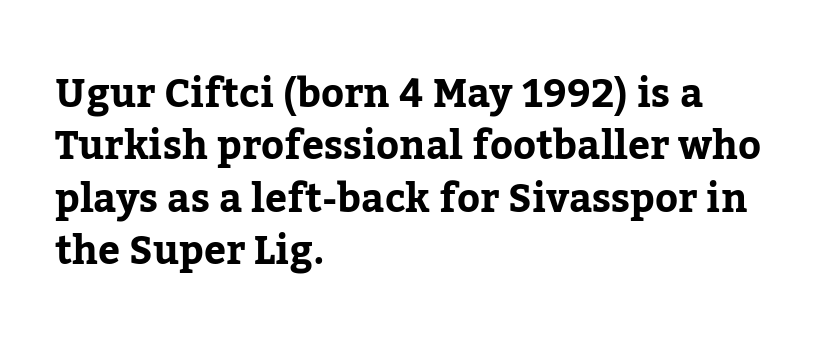
{"serif": "yes", "italic": "no", "width": "normal", "stroke_contrast": "low", "x_height": "medium", "monospaced": "no", "underline": "no", "align": "left", "line_spacing": "normal", "line_spacing_ratio": 1.34, "letter_spacing": "normal", "letter_spacing_em": 0.0, "glyph_px": 39}
